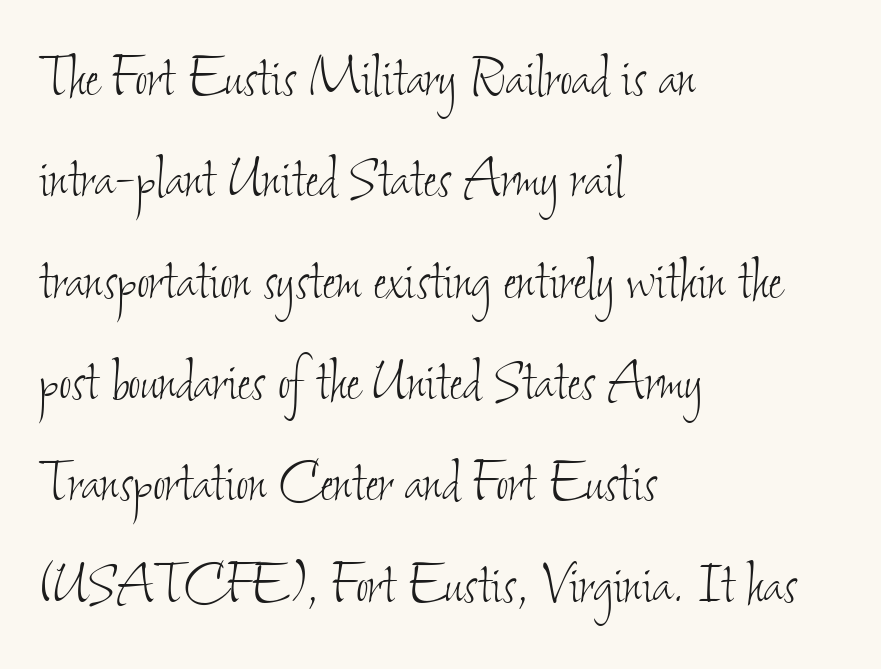
The baseline area is clear. How are the letters spaced? Ordinarily, with no added tracking. Leading: standard. All the whitespace from short lines collects on the right. Varying glyph widths throughout — classic text-font behaviour.
